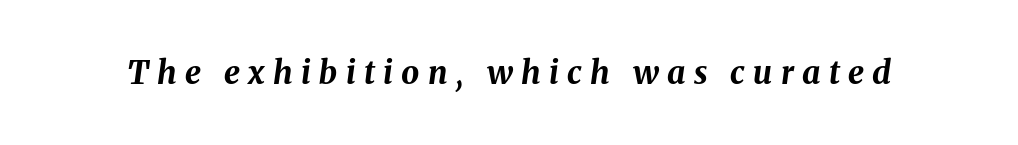
The image shows 32 px bold type, italic (leaning right); set unusually wide letter spacing (+0.26 em), not underlined; medium stroke contrast and a medium x-height.
